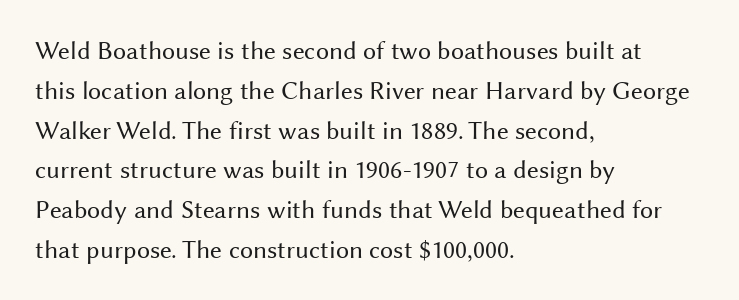
Q: Is the text bold? A: No.
Q: Is the text italic (slanted)? A: No, it is upright.
Q: Is the text underlined? A: No.
Q: How is the paragraph aligned? A: Left-aligned.
Q: Is the spacing between letters normal or unusually wide? A: Normal.
Q: Is the spacing between lines tight, normal or loose? A: Normal.
